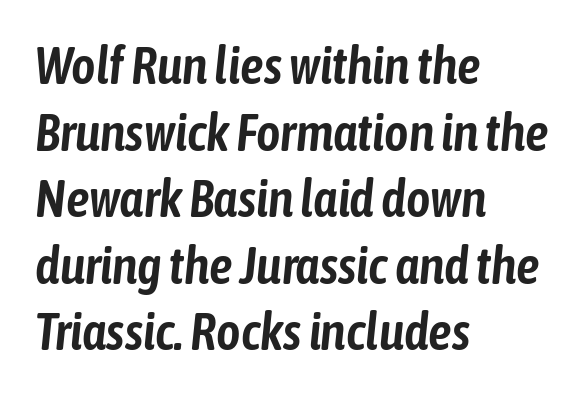
{"italic": "yes", "lean": "right", "slant_degrees": 6, "width": "condensed", "stroke_contrast": "low", "x_height": "medium", "monospaced": "no", "underline": "no", "align": "left", "line_spacing": "normal", "line_spacing_ratio": 1.28, "letter_spacing": "normal", "letter_spacing_em": 0.0, "glyph_px": 52}
